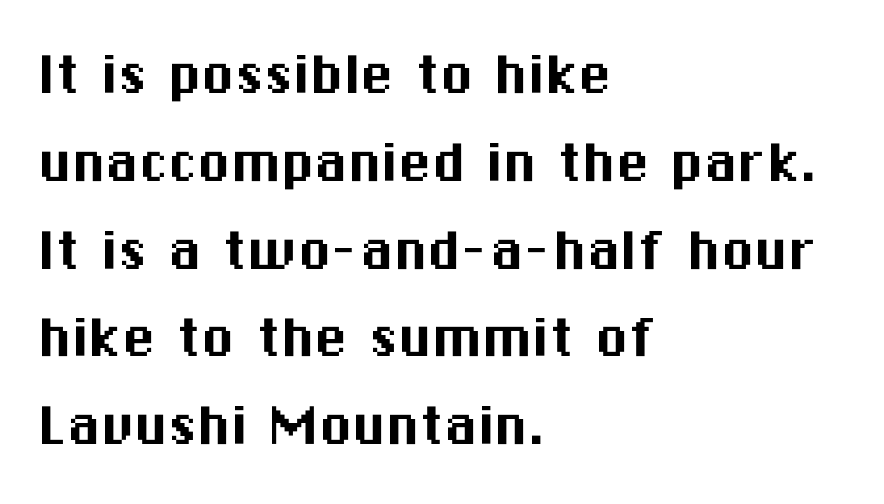
Q: Is the text italic (slanted)? A: No, it is upright.
Q: Is the typeface a serif or a sans-serif typeface? A: Sans-serif.
Q: Is the text underlined? A: No.
Q: How is the paragraph aligned? A: Left-aligned.
Q: Is the spacing between letters normal or unusually wide? A: Normal.
Q: Is the spacing between lines tight, normal or loose? A: Normal.
Q: Width (condensed, normal, or wide)? A: Normal.
Q: Stroke contrast? A: Medium.
Q: x-height? A: Medium.
Q: Monospaced? A: No.
